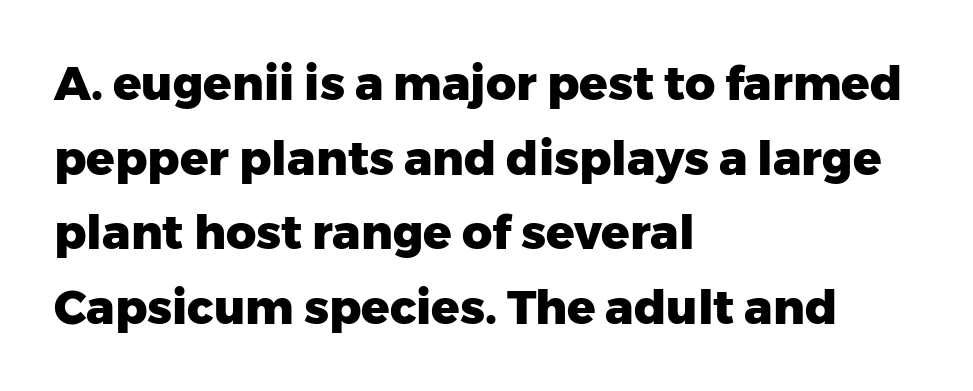
{"serif": "no", "italic": "no", "bold": "yes", "weight": "heavy", "width": "normal", "stroke_contrast": "low", "x_height": "medium", "monospaced": "no", "underline": "no", "align": "left", "line_spacing": "normal", "line_spacing_ratio": 1.59, "letter_spacing": "normal", "letter_spacing_em": 0.0, "glyph_px": 47}
